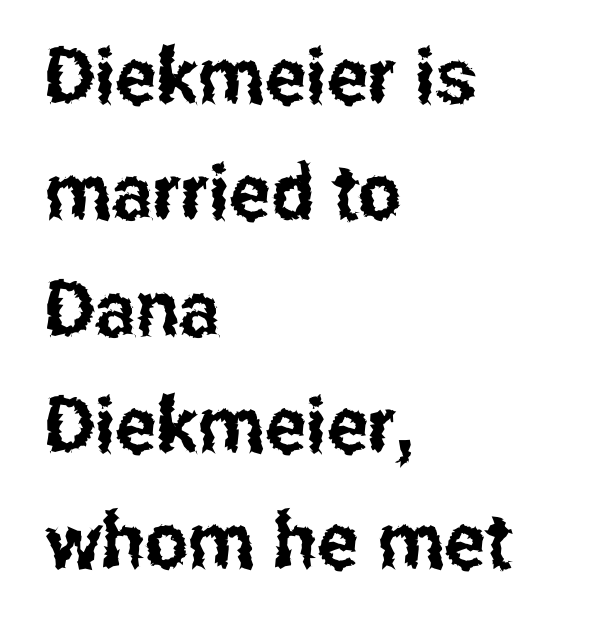
These lines keep a tight, regular rhythm from letter to letter. The block of text has a typical density, with ordinary space between rows. The font's upright variant was chosen for this text. These lines are set flush left with a ragged right edge. You can tell from the bare stems that sans-serif type was used.
